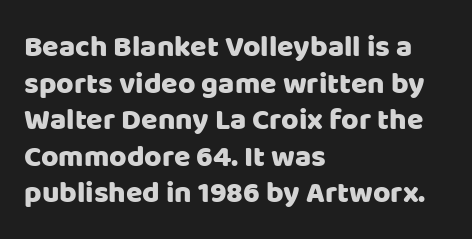
Q: Is the text italic (slanted)? A: No, it is upright.
Q: Is the typeface a serif or a sans-serif typeface? A: Sans-serif.
Q: Is the text underlined? A: No.
Q: How is the paragraph aligned? A: Left-aligned.
Q: Is the spacing between letters normal or unusually wide? A: Normal.
Q: Width (condensed, normal, or wide)? A: Normal.
Q: Stroke contrast? A: Low.
Q: x-height? A: Large.
Q: Monospaced? A: No.
